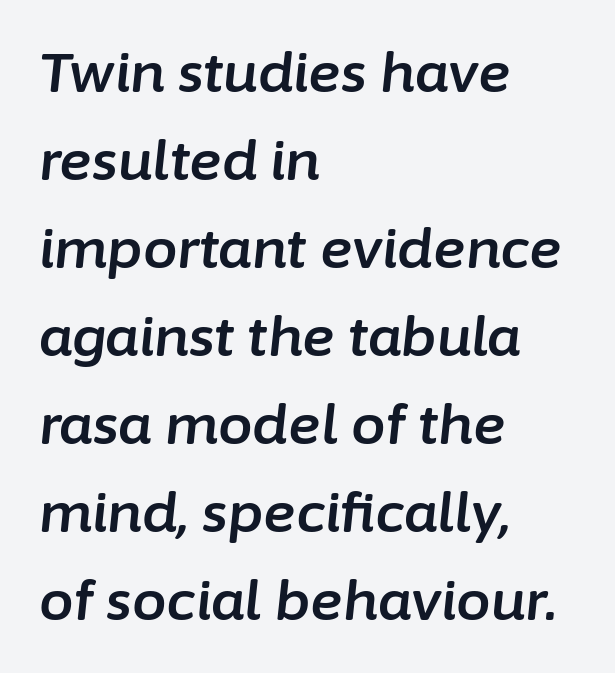
If you measured baseline to baseline, you'd find a middling distance. The foot of each line stays bare and open. The paragraph has a hard left edge and a soft right edge. The typography opts for an oblique posture over an upright one. This sample has the flowing, uneven cadence of proportional lettering.
